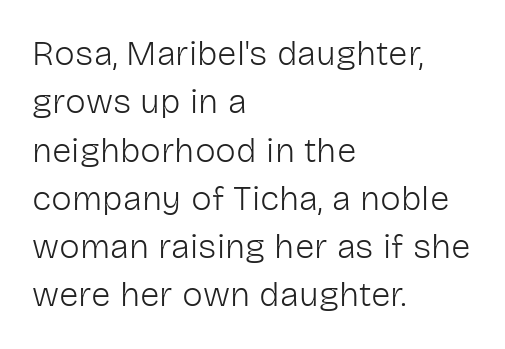
{"serif": "no", "italic": "no", "bold": "no", "weight": "light", "width": "normal", "stroke_contrast": "low", "x_height": "medium", "monospaced": "no", "underline": "no", "align": "left", "line_spacing": "normal", "line_spacing_ratio": 1.38, "letter_spacing": "normal", "letter_spacing_em": 0.0, "glyph_px": 35}
